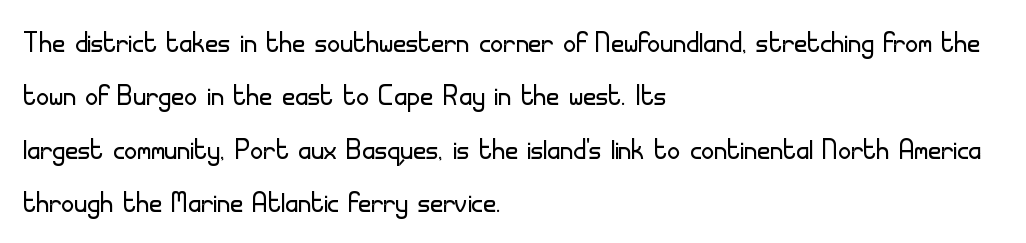
The image shows 36 px light sans-serif type, upright; set left-aligned, normal line spacing (1.48x), normal letter spacing, not underlined; low stroke contrast and a small x-height.
